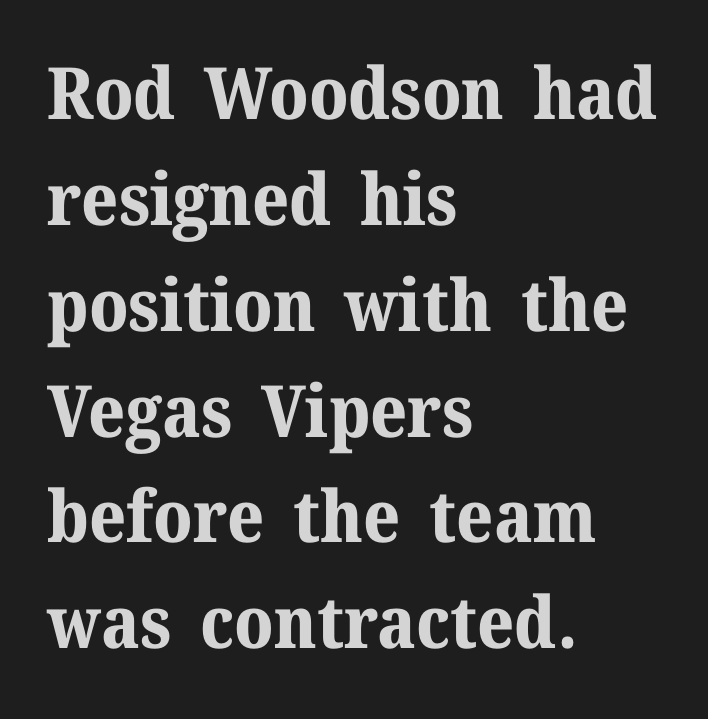
The image shows 72 px bold serif type, upright; set left-aligned, normal line spacing (1.47x), normal letter spacing, not underlined; medium stroke contrast and a medium x-height.
